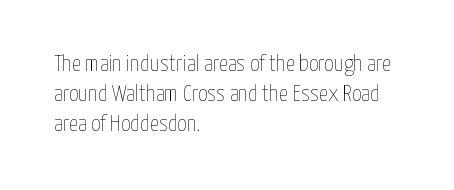
Q: Is the text bold? A: No.
Q: Is the text italic (slanted)? A: No, it is upright.
Q: Is the text underlined? A: No.
Q: How is the paragraph aligned? A: Left-aligned.
Q: Is the spacing between letters normal or unusually wide? A: Normal.
Q: Is the spacing between lines tight, normal or loose? A: Normal.
